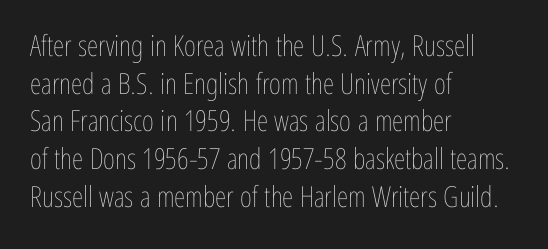
{"italic": "no", "bold": "no", "weight": "thin", "width": "condensed", "stroke_contrast": "low", "x_height": "medium", "monospaced": "no", "underline": "no", "align": "left", "line_spacing": "normal", "line_spacing_ratio": 1.3, "letter_spacing": "normal", "letter_spacing_em": 0.0, "glyph_px": 29}
